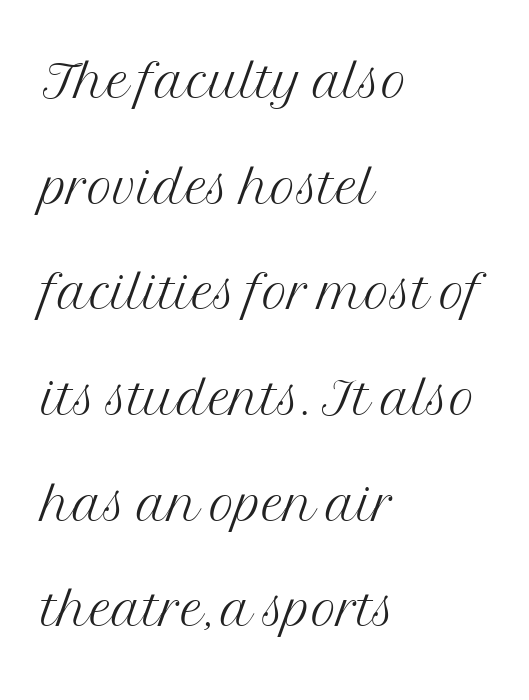
{"serif": "yes", "bold": "no", "weight": "light", "width": "normal", "stroke_contrast": "medium", "x_height": "medium", "monospaced": "no", "underline": "no", "align": "left", "line_spacing": "normal", "line_spacing_ratio": 1.51, "letter_spacing": "normal", "letter_spacing_em": 0.0, "glyph_px": 70}
